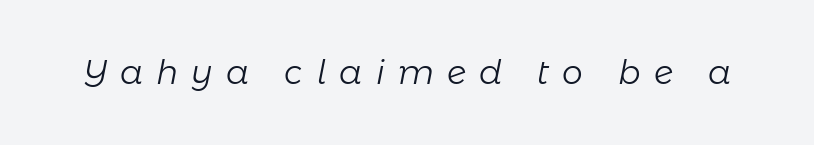
The whole block is typeset with a tilt. The horizontal fit of the characters is loose and conspicuously gappy. The space directly below the letters is spotless. Stroke mass is kept to a normal reading level or below.
